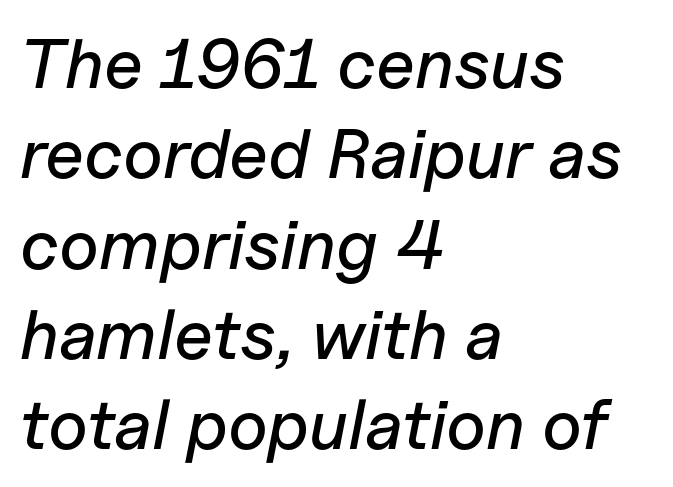
The tracking reads as untouched default to a designer's eye. Normally led — the rows are evenly, conventionally spaced. Is this a fixed-width face? No — the glyphs have proportional, varying widths. Layout note: lines flush left. The string is rendered with underlining switched off. An italicized treatment has been applied to the whole sample.
